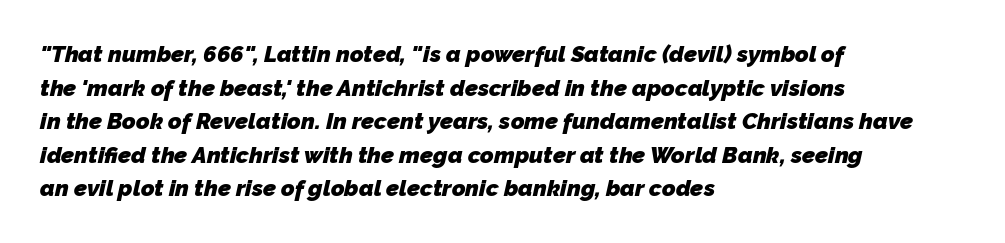
The vertical gap from one line to the next is medium. You could call the tracking neutral — neither tight nor loose. Its strokes are broad and dark, the hallmark of bold type. Only glyphs here, with clear space below each row.
